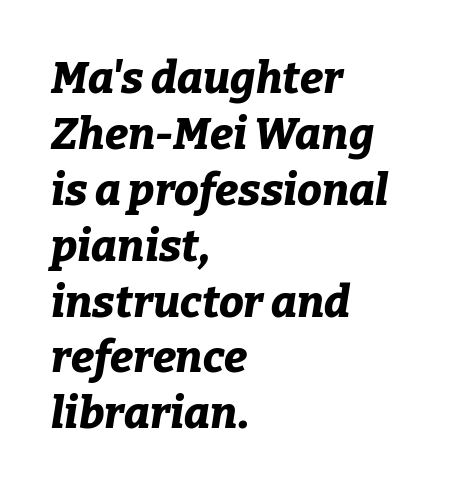
The compositor pushed each line to the left boundary. Type without underlining. Stroke thickness is high; the sample reads as a true bold. The whole block is typeset with a tilt. Nothing unusual about the tracking: characters are spaced as the font intends.
